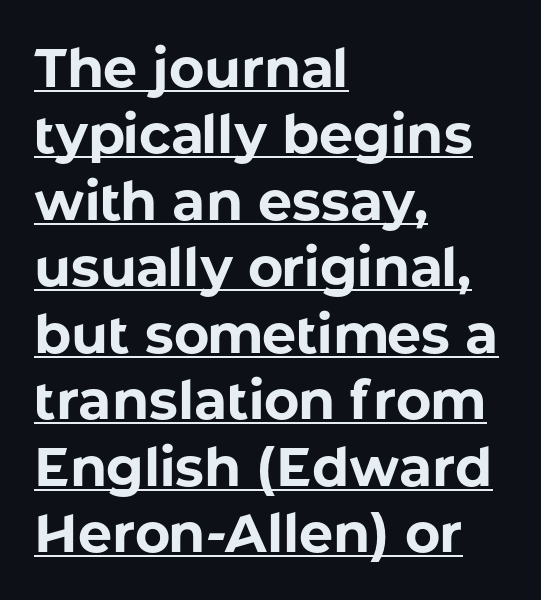
Q: Is the text bold? A: Yes.
Q: Is the text italic (slanted)? A: No, it is upright.
Q: Is the typeface a serif or a sans-serif typeface? A: Sans-serif.
Q: Is the text underlined? A: Yes.
Q: How is the paragraph aligned? A: Left-aligned.
Q: Is the spacing between letters normal or unusually wide? A: Normal.
Q: Width (condensed, normal, or wide)? A: Normal.
Q: Stroke contrast? A: Low.
Q: x-height? A: Medium.
Q: Monospaced? A: No.
